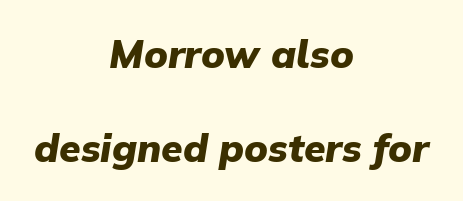
Q: Is the text bold? A: Yes.
Q: Is the text italic (slanted)? A: Yes, it leans right by about 9 degrees.
Q: Is the text underlined? A: No.
Q: How is the paragraph aligned? A: Centered.
Q: Is the spacing between letters normal or unusually wide? A: Normal.
Q: Is the spacing between lines tight, normal or loose? A: Loose.
Q: Width (condensed, normal, or wide)? A: Normal.
Q: Stroke contrast? A: Low.
Q: x-height? A: Medium.
Q: Monospaced? A: No.
